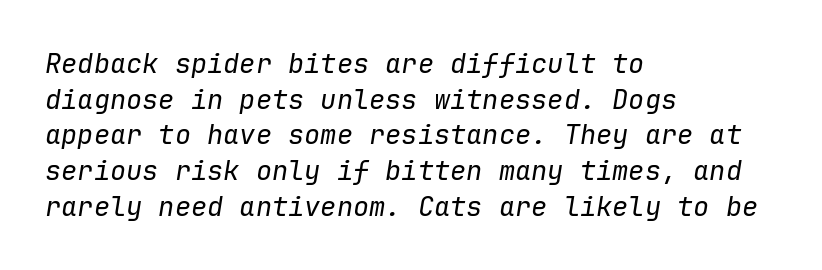
Think standard paragraph weight, or any step lighter than that. Decoration check: the copy has no underline. One glance says typical: line gaps are just what's usual. A typesetter would call this zero additional tracking. Quick note: italic. Which margin do the lines hug? The left one — the right edge is uneven.
